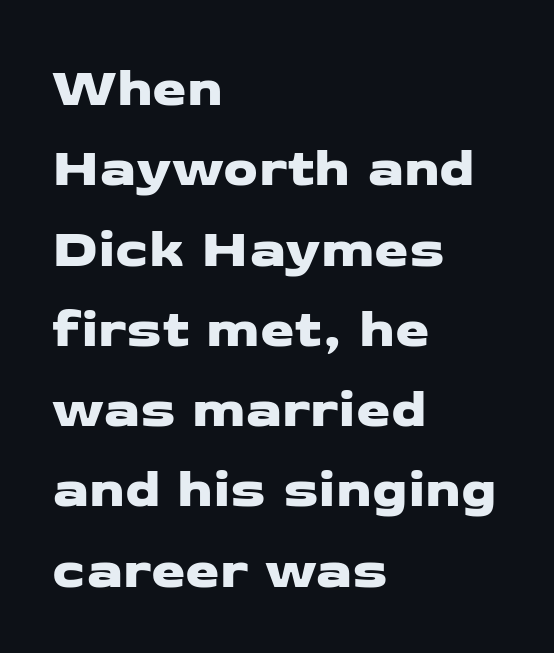
Q: Is the typeface a serif or a sans-serif typeface? A: Sans-serif.
Q: Is the text underlined? A: No.
Q: How is the paragraph aligned? A: Left-aligned.
Q: Is the spacing between letters normal or unusually wide? A: Normal.
Q: Is the spacing between lines tight, normal or loose? A: Normal.
Q: Width (condensed, normal, or wide)? A: Wide.
Q: Stroke contrast? A: Low.
Q: x-height? A: Medium.
Q: Monospaced? A: No.
